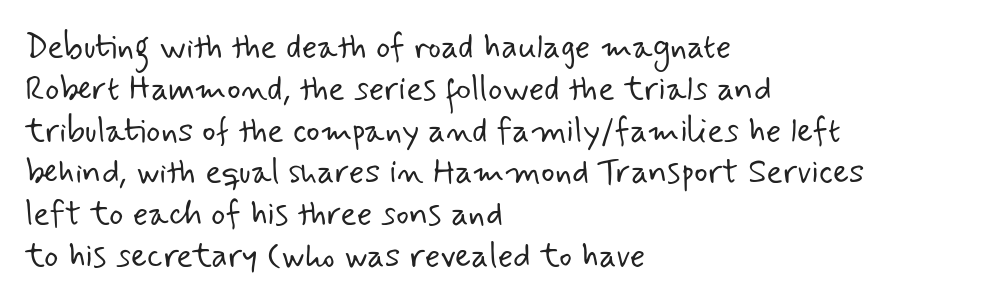
The image shows 34 px light sans-serif type; set left-aligned, line spacing 1.23x, normal letter spacing, not underlined; low stroke contrast and a small x-height.
